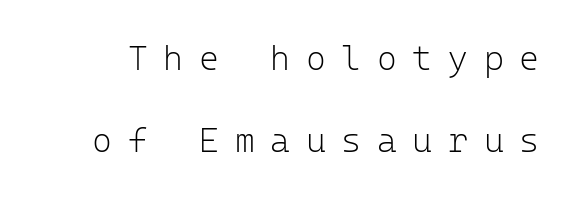
The image shows 34 px light sans-serif type, upright, monospaced; set loose line spacing (2.41x), unusually wide letter spacing (+0.46 em), not underlined; low stroke contrast and a medium x-height.
